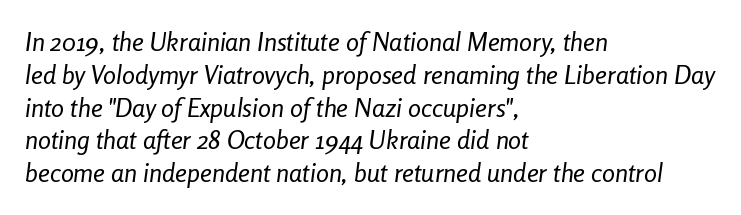
{"italic": "yes", "lean": "right", "slant_degrees": 8, "bold": "no", "underline": "no", "align": "left", "line_spacing": "normal", "line_spacing_ratio": 1.26, "letter_spacing": "normal", "letter_spacing_em": 0.0, "glyph_px": 26}
